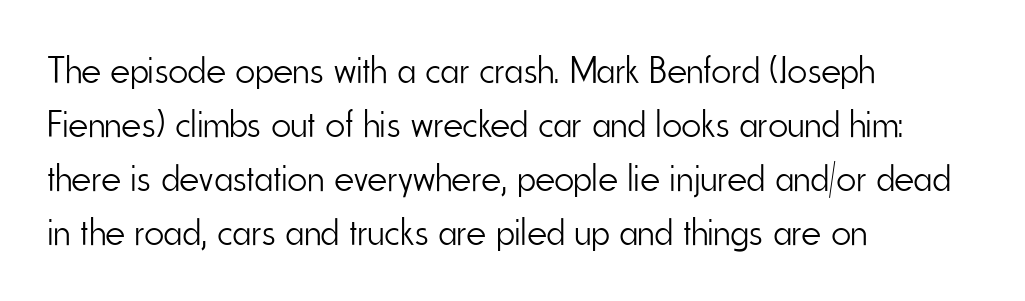
Stroke terminals: plain, sans-serif. The space beneath each line is pristine and unruled. Horizontal bands of white between lines are of average thickness. The rag falls on the right side of this text block. Nope, not italic — everything's standing straight. The characters are drawn with everyday or finer stroke widths.
